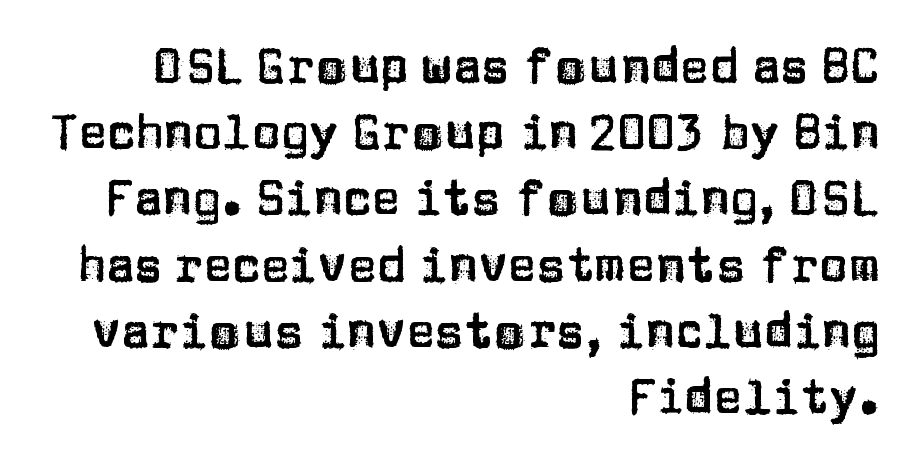
{"serif": "no", "italic": "no", "width": "normal", "stroke_contrast": "low", "x_height": "large", "monospaced": "no", "underline": "no", "align": "right", "line_spacing": "normal", "line_spacing_ratio": 1.38, "letter_spacing": "normal", "letter_spacing_em": 0.0, "glyph_px": 48}
